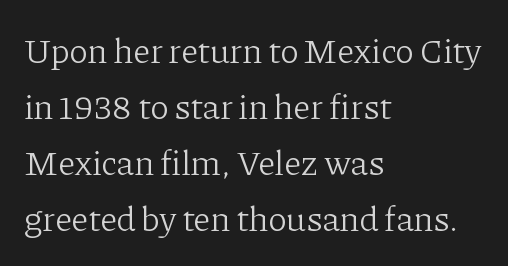
{"serif": "yes", "italic": "no", "bold": "no", "weight": "light", "width": "normal", "stroke_contrast": "low", "x_height": "medium", "monospaced": "no", "underline": "no", "align": "left", "line_spacing": "normal", "line_spacing_ratio": 1.6, "letter_spacing": "normal", "letter_spacing_em": 0.0, "glyph_px": 35}
